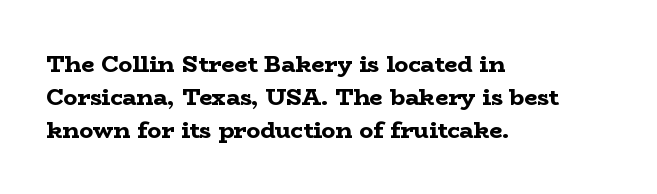
The image shows 23 px bold type, upright; set left-aligned, normal line spacing (1.43x), normal letter spacing, not underlined.
